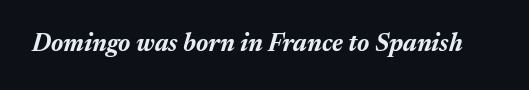
The image shows 25 px bold type, italic (leaning right); set normal letter spacing, not underlined.
